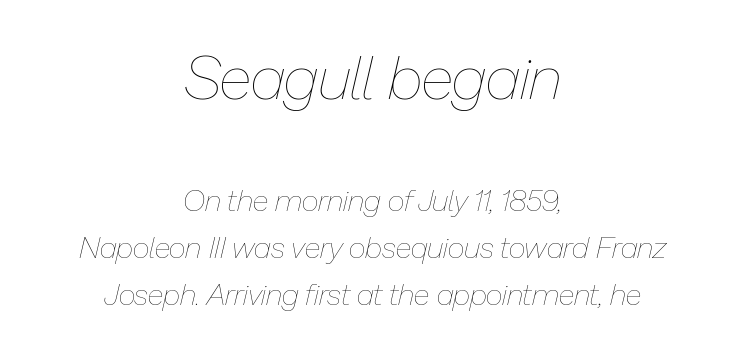
{"italic": "yes", "lean": "right", "slant_degrees": 13, "bold": "no", "weight": "thin", "width": "normal", "stroke_contrast": "low", "x_height": "medium", "monospaced": "no", "underline": "no", "align": "center", "line_spacing": "normal", "line_spacing_ratio": 1.56, "letter_spacing": "normal", "letter_spacing_em": 0.0, "larger_block": "first", "size_ratio": 2.03, "glyph_px": 61}
